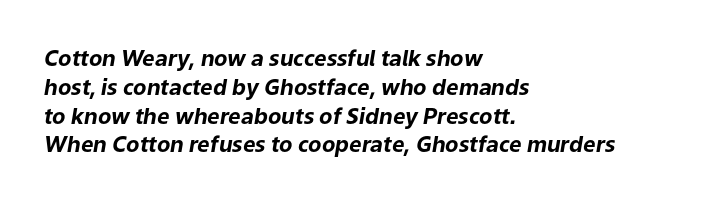
The text block is weighted toward the left margin, trailing off unevenly rightward. Honestly, the row spacing looks completely unremarkable. Glyph-to-glyph distance matches everyday printed text. This rendering features lettering with no underline. Notice how thick the strokes are: this is what a full bold looks like. When letters slant like this, we call the style italic.
